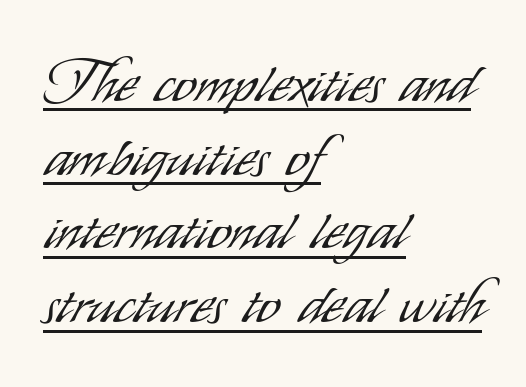
{"serif": "no", "bold": "no", "weight": "light", "width": "condensed", "stroke_contrast": "low", "x_height": "small", "monospaced": "no", "underline": "yes", "align": "left", "line_spacing": "normal", "line_spacing_ratio": 1.25, "letter_spacing": "normal", "letter_spacing_em": 0.0, "glyph_px": 59}
